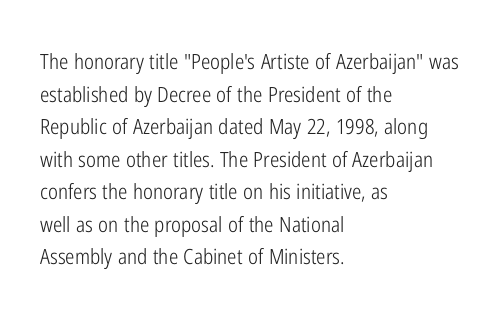
Q: Is the text bold? A: No.
Q: Is the text italic (slanted)? A: No, it is upright.
Q: Is the text underlined? A: No.
Q: How is the paragraph aligned? A: Left-aligned.
Q: Is the spacing between letters normal or unusually wide? A: Normal.
Q: Is the spacing between lines tight, normal or loose? A: Normal.
